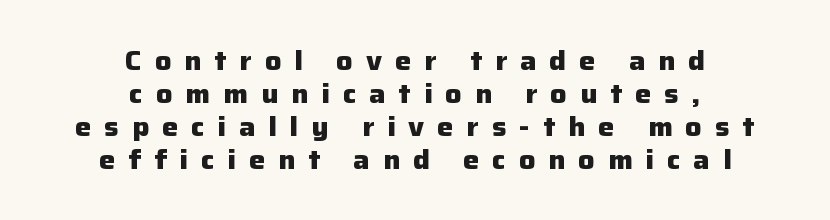
The string is rendered with underlining switched off. Designer's note — italics off, roman on. The passage is arranged like a title page — every line centered. The line texture is sparse and dotted thanks to wide tracking.
